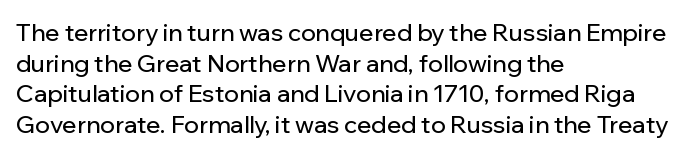
{"italic": "no", "underline": "no", "align": "left", "line_spacing": "normal", "line_spacing_ratio": 1.28, "letter_spacing": "normal", "letter_spacing_em": 0.0, "glyph_px": 24}
